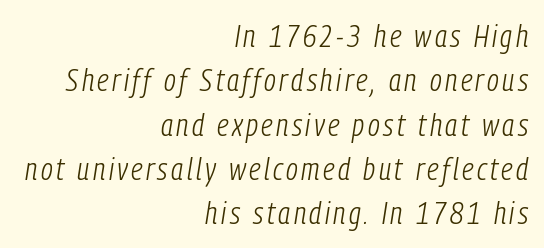
Q: Is the text bold? A: No.
Q: Is the text italic (slanted)? A: Yes, it leans right by about 9 degrees.
Q: Is the text underlined? A: No.
Q: How is the paragraph aligned? A: Right-aligned.
Q: Is the spacing between lines tight, normal or loose? A: Normal.
Q: Width (condensed, normal, or wide)? A: Condensed.
Q: Stroke contrast? A: Low.
Q: x-height? A: Medium.
Q: Monospaced? A: No.
